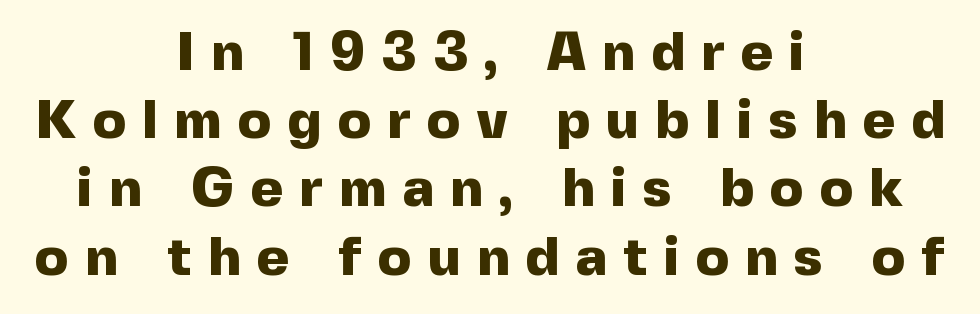
Q: Is the text bold? A: Yes.
Q: Is the text italic (slanted)? A: No, it is upright.
Q: Is the typeface a serif or a sans-serif typeface? A: Sans-serif.
Q: Is the text underlined? A: No.
Q: How is the paragraph aligned? A: Centered.
Q: Is the spacing between letters normal or unusually wide? A: Unusually wide.
Q: Width (condensed, normal, or wide)? A: Normal.
Q: x-height? A: Medium.
Q: Monospaced? A: No.
